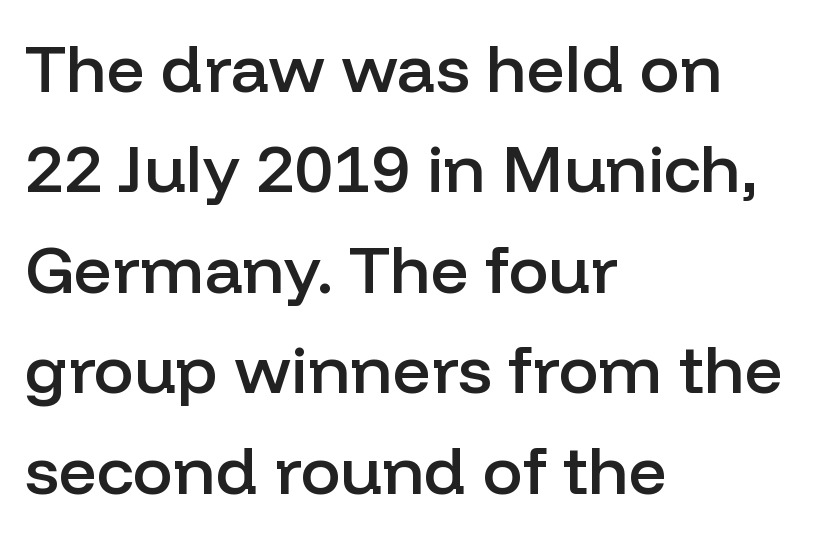
These lines are composed in type without serifs. The gaps between neighbouring characters are ordinary and unremarkable. Summary of weight: moderately heavy, a semibold. You can tell it's not italic because the verticals are truly vertical.
